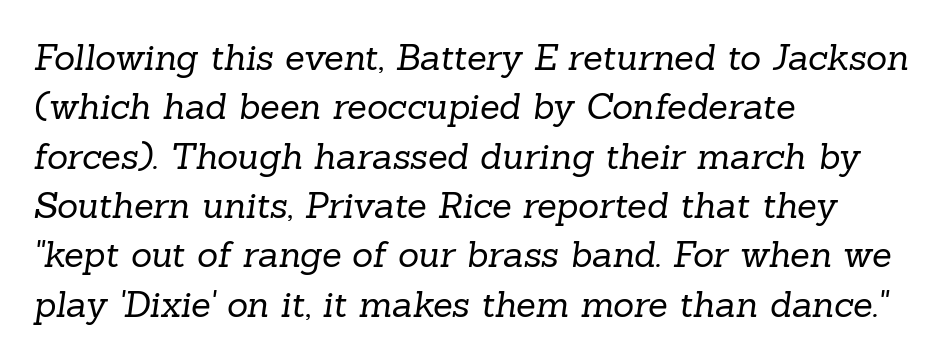
The image shows 36 px regular-weight serif type; set left-aligned, normal line spacing (1.37x), normal letter spacing, not underlined; low stroke contrast and a medium x-height.
